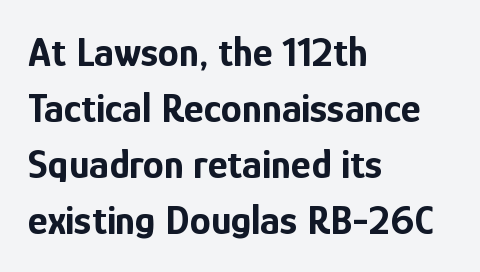
Q: Is the text bold? A: Yes.
Q: Is the text italic (slanted)? A: No, it is upright.
Q: Is the typeface a serif or a sans-serif typeface? A: Sans-serif.
Q: Is the text underlined? A: No.
Q: How is the paragraph aligned? A: Left-aligned.
Q: Is the spacing between letters normal or unusually wide? A: Normal.
Q: Is the spacing between lines tight, normal or loose? A: Normal.
Q: Width (condensed, normal, or wide)? A: Condensed.
Q: Stroke contrast? A: Low.
Q: x-height? A: Medium.
Q: Monospaced? A: No.
